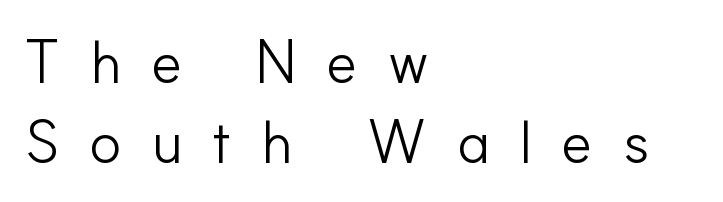
Q: Is the text bold? A: No.
Q: Is the text italic (slanted)? A: No, it is upright.
Q: Is the typeface a serif or a sans-serif typeface? A: Sans-serif.
Q: Is the text underlined? A: No.
Q: How is the paragraph aligned? A: Left-aligned.
Q: Is the spacing between letters normal or unusually wide? A: Unusually wide.
Q: Is the spacing between lines tight, normal or loose? A: Normal.
Q: Width (condensed, normal, or wide)? A: Normal.
Q: Stroke contrast? A: Low.
Q: x-height? A: Small.
Q: Monospaced? A: No.
